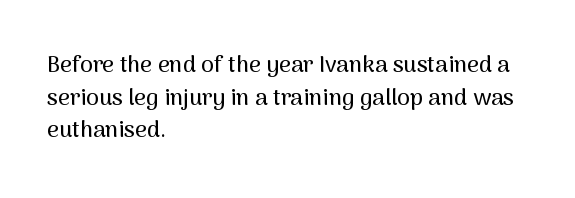
Q: Is the text italic (slanted)? A: No, it is upright.
Q: Is the text underlined? A: No.
Q: How is the paragraph aligned? A: Left-aligned.
Q: Is the spacing between letters normal or unusually wide? A: Normal.
Q: Is the spacing between lines tight, normal or loose? A: Normal.
